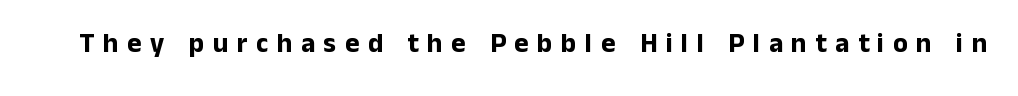
Typographic density is high because the face is bold. Type without underlining. Here the glyphs are tracked loosely, breaking word shapes into spaced letters. The typography opts for an upright posture over an oblique one.
